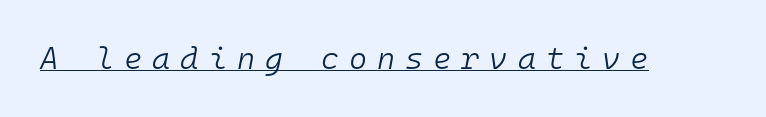
Q: Is the text bold? A: No.
Q: Is the text italic (slanted)? A: Yes, it leans right by about 10 degrees.
Q: Is the text underlined? A: Yes.
Q: Is the spacing between letters normal or unusually wide? A: Unusually wide.
Q: Width (condensed, normal, or wide)? A: Normal.
Q: Stroke contrast? A: Low.
Q: x-height? A: Medium.
Q: Monospaced? A: Yes.
